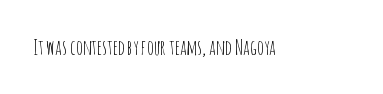
The passage shown is not underscored anywhere. The font's upright variant was chosen for this text. Stems here are at most as thick as an everyday book face. Observe the ordinary spacing: letters are neighbours, not strangers.
